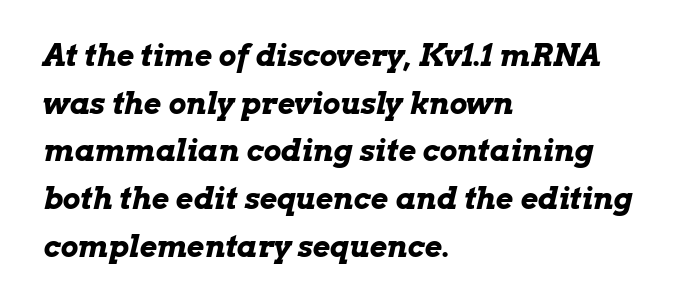
Between one letter and the next there's only the usual sliver of space. A typesetter would call this proportional, since set widths differ per character. The leading is moderate, giving the passage an even texture. Reading down the block, your eye returns to a fixed left position each line. Only glyphs here, with clear space below each row.
